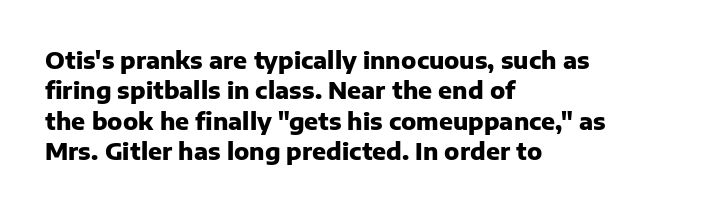
The image shows 23 px bold type, upright; set left-aligned, normal line spacing (1.32x), normal letter spacing, not underlined.
